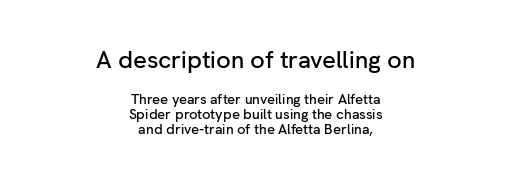
Q: Is the text italic (slanted)? A: No, it is upright.
Q: Is the text underlined? A: No.
Q: How is the paragraph aligned? A: Centered.
Q: Is the spacing between letters normal or unusually wide? A: Normal.
Q: Is the spacing between lines tight, normal or loose? A: Tight.
Q: Which block of text is set in a larger size, the first (top) or the second (bottom)? A: The first (top) one.
